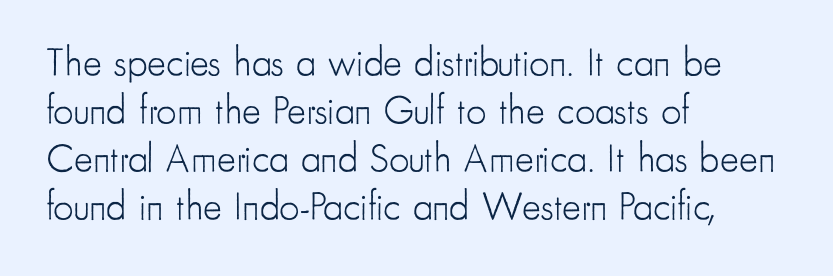
A bare baseline throughout the passage. This sample has the flowing, uneven cadence of proportional lettering. Letterform terminals end flat and unadorned throughout the passage. Is the letter spacing exaggerated? No — it looks like the ordinary default. Compared with a typical body face, this is equally light or lighter still.
